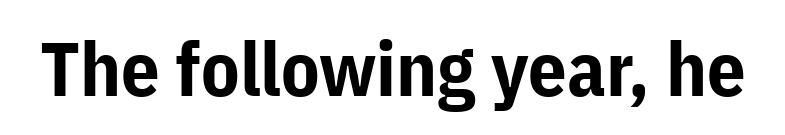
Honestly, there is no underline to notice here at all. You could not count columns in this text — the font is proportionally spaced. The typography opts for an upright posture over an oblique one. A full-strength bold gives these letters their thick strokes.
